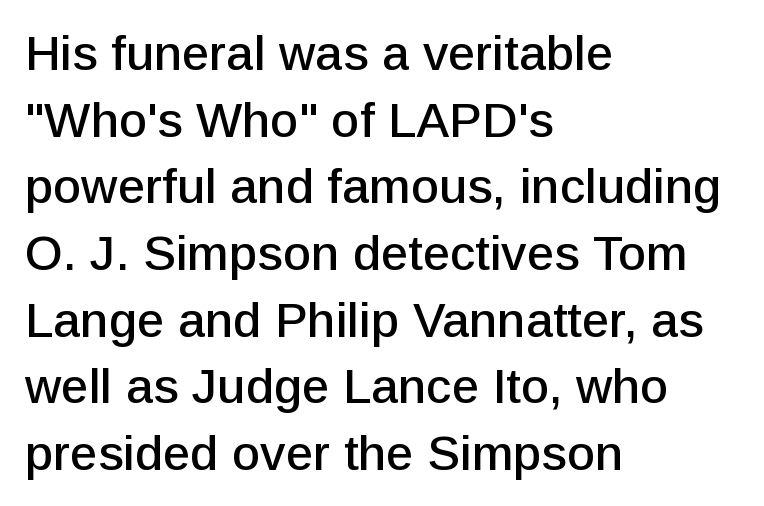
The passage is arranged the way most books set body copy — flush left. Descenders are the only things crossing below the line. Examine the stroke ends and you'll find no serifs. Characters remain perfectly vertical along every line.
